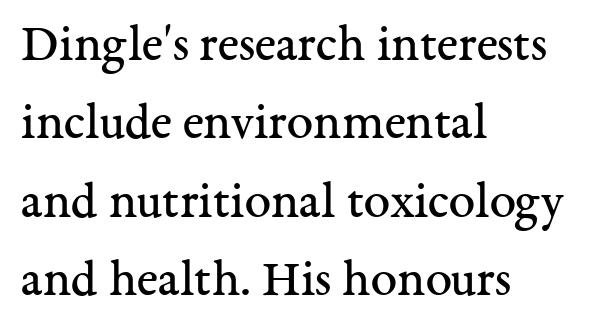
The image shows 53 px regular-weight serif type, upright; set left-aligned, normal line spacing (1.48x), normal letter spacing, not underlined; medium stroke contrast and a medium x-height.
